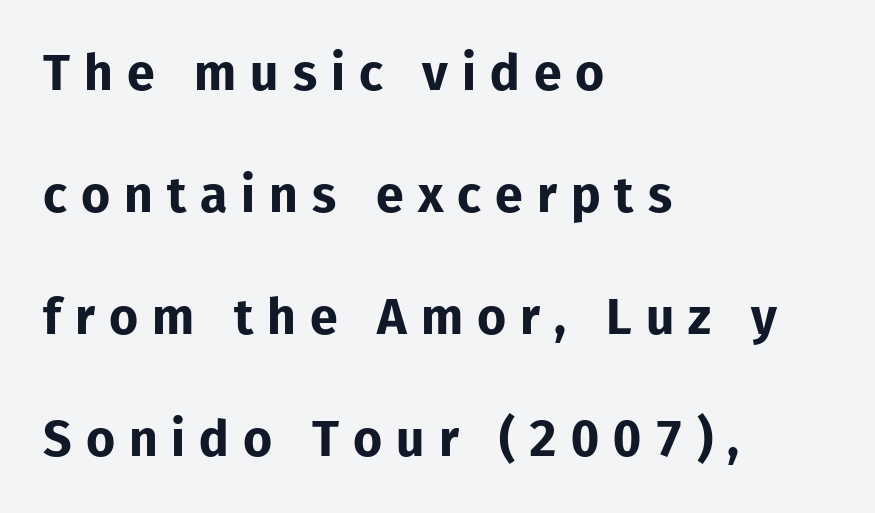
Q: Is the text bold? A: Yes.
Q: Is the text italic (slanted)? A: No, it is upright.
Q: Is the typeface a serif or a sans-serif typeface? A: Sans-serif.
Q: Is the text underlined? A: No.
Q: How is the paragraph aligned? A: Left-aligned.
Q: Is the spacing between letters normal or unusually wide? A: Unusually wide.
Q: Is the spacing between lines tight, normal or loose? A: Loose.
Q: Width (condensed, normal, or wide)? A: Normal.
Q: Stroke contrast? A: Low.
Q: x-height? A: Medium.
Q: Monospaced? A: No.
